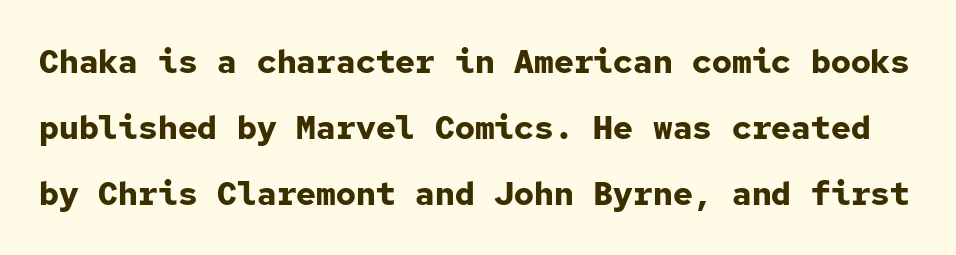
The image shows 33 px bold sans-serif type, upright, monospaced; set loose line spacing (2.0x), normal letter spacing, not underlined; low stroke contrast and a medium x-height.
